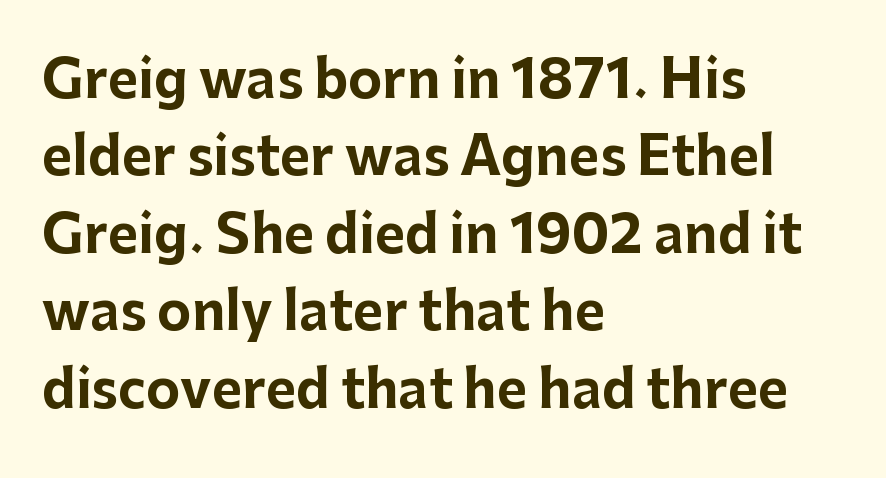
Reading down the block, your eye returns to a fixed left position each line. These lines are rendered in a variable-pitch font. Weight: bold. Short note: letters normally spaced.
